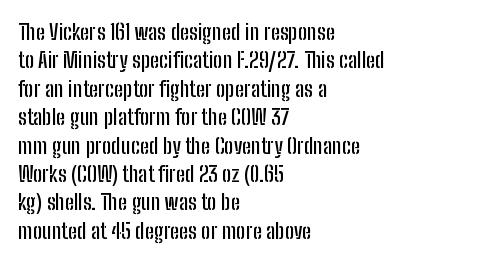
The image shows 22 px text type, upright; set left-aligned, normal line spacing (1.29x), normal letter spacing, not underlined.
